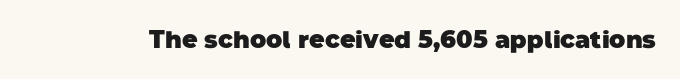
The image shows 24 px bold type; set normal letter spacing, not underlined.
